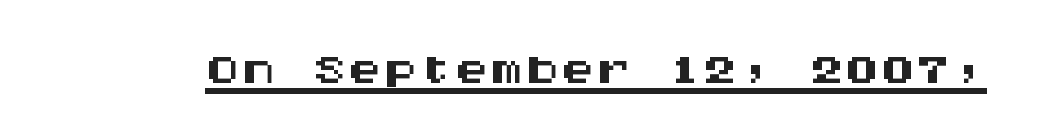
The letters march in equal steps, a hallmark of fixed-pitch type. Letterform terminals end flat and unadorned throughout the passage. Like a heading marked for emphasis, these lines bear an underscore. It's the straight-up-and-down kind of type. Honestly, the letter spacing is just normal — you wouldn't notice it.
